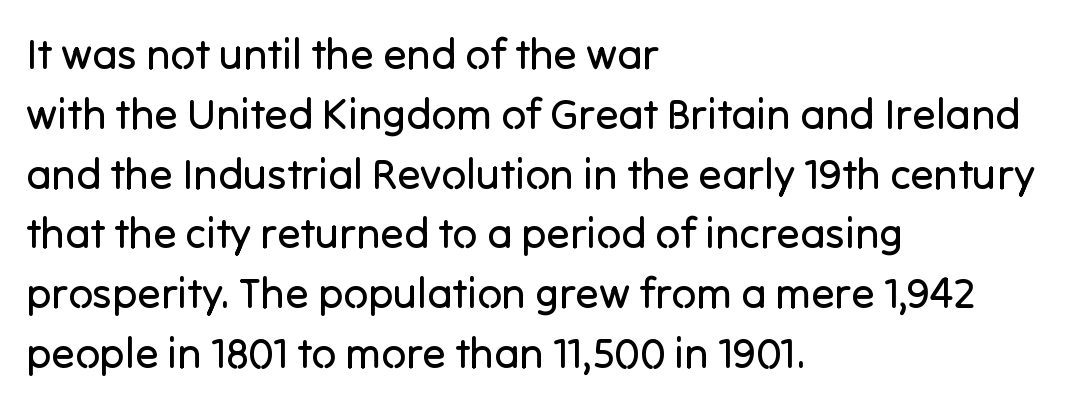
The image shows 43 px regular-weight sans-serif type, upright; set left-aligned, normal line spacing (1.39x), normal letter spacing, not underlined; low stroke contrast and a medium x-height.
